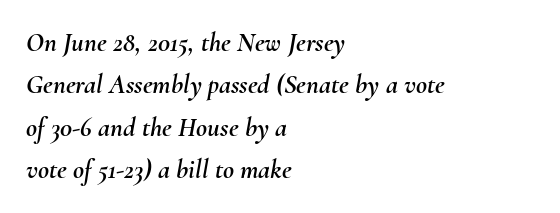
Visually the block forms a straight wall on the left and a jagged coastline on the right. Every character sits at an angle, as italics do. Regarding leading, the lines here are spaced in the standard way. The strip under each line holds only bare page. The gaps between neighbouring characters are ordinary and unremarkable.
